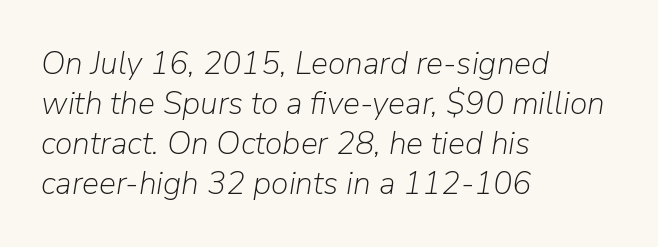
It's the slanting kind of type. Note the varied advance widths — an 'i' is clearly narrower than an 'm'. Leftover space on each line is placed entirely after the last word. Heaviness? Minimal to ordinary, like unemphasized prose. Just letters on the line, the space beneath them empty. Tracking here is standard; glyphs follow each other at the usual distance.
